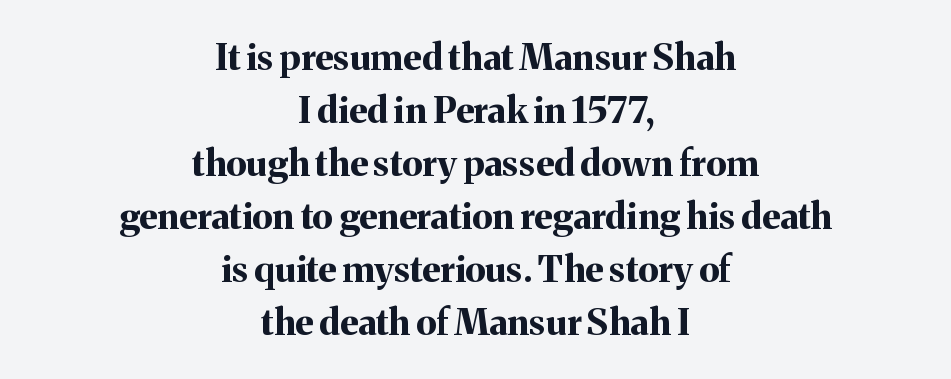
Q: Is the text bold? A: Yes.
Q: Is the text italic (slanted)? A: No, it is upright.
Q: Is the typeface a serif or a sans-serif typeface? A: Serif.
Q: Is the text underlined? A: No.
Q: How is the paragraph aligned? A: Centered.
Q: Is the spacing between letters normal or unusually wide? A: Normal.
Q: Is the spacing between lines tight, normal or loose? A: Normal.
Q: Width (condensed, normal, or wide)? A: Normal.
Q: Stroke contrast? A: Medium.
Q: x-height? A: Medium.
Q: Monospaced? A: No.
